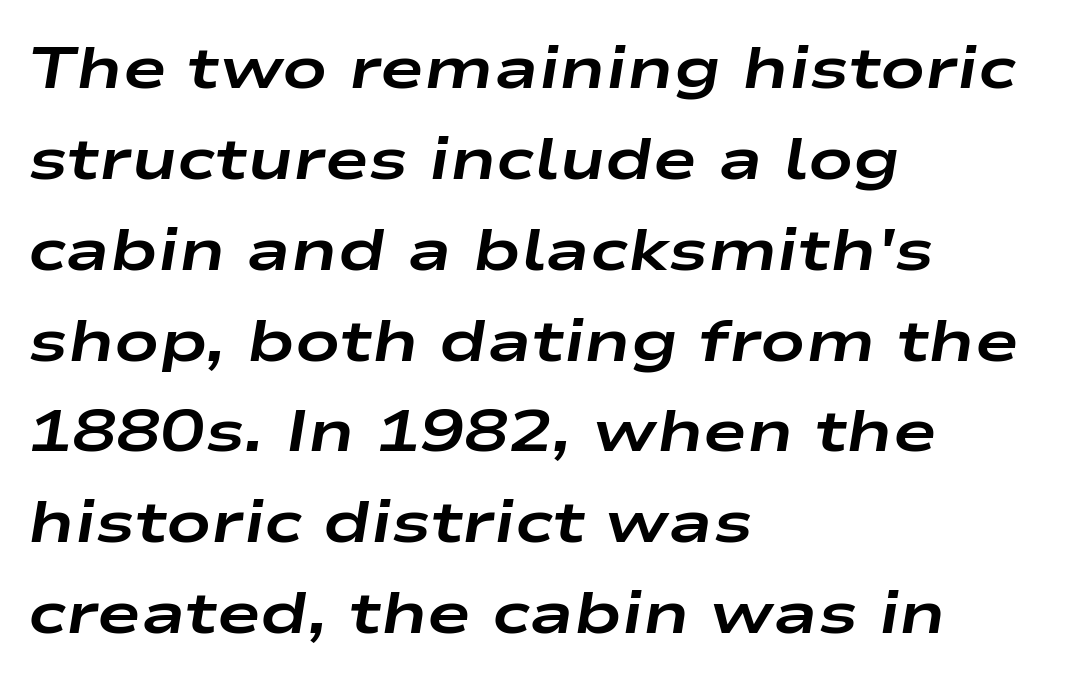
The letters sit at their default tracking, neither squeezed nor spread. Compared with a centered layout, this one pins lines to the left instead. Rows of type keep a routine distance in the vertical direction. The font's italic variant was chosen for this text.
